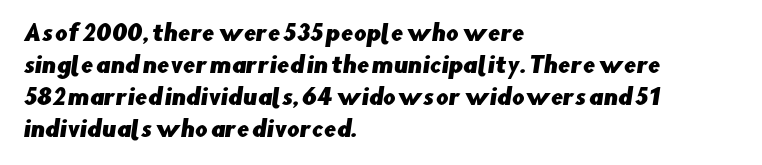
Casual observation: everything's shoved over to the left. Descenders are the only things crossing below the line. The space between consecutive lines is moderate. The letters sit at their default tracking, neither squeezed nor spread.
